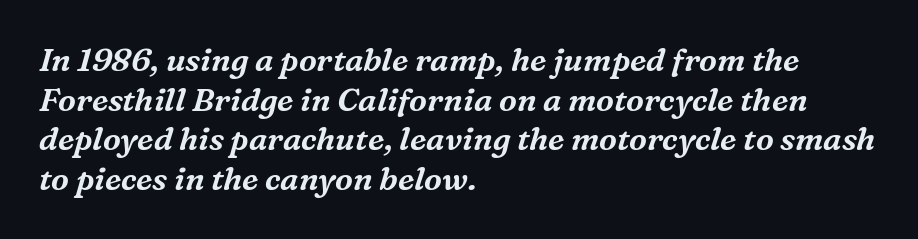
Q: Is the text italic (slanted)? A: Yes, it leans right by about 16 degrees.
Q: Is the typeface a serif or a sans-serif typeface? A: Serif.
Q: Is the text underlined? A: No.
Q: How is the paragraph aligned? A: Left-aligned.
Q: Is the spacing between letters normal or unusually wide? A: Normal.
Q: Width (condensed, normal, or wide)? A: Normal.
Q: Stroke contrast? A: Medium.
Q: x-height? A: Medium.
Q: Monospaced? A: No.
